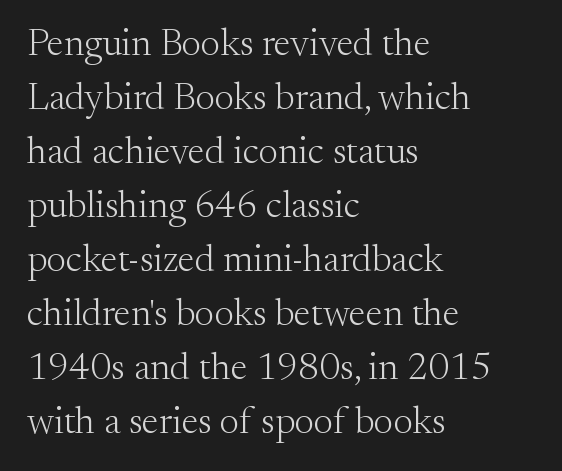
{"serif": "yes", "italic": "no", "bold": "no", "weight": "light", "width": "normal", "stroke_contrast": "medium", "x_height": "small", "monospaced": "no", "underline": "no", "align": "left", "line_spacing": "normal", "line_spacing_ratio": 1.42, "letter_spacing": "normal", "letter_spacing_em": 0.0, "glyph_px": 38}
